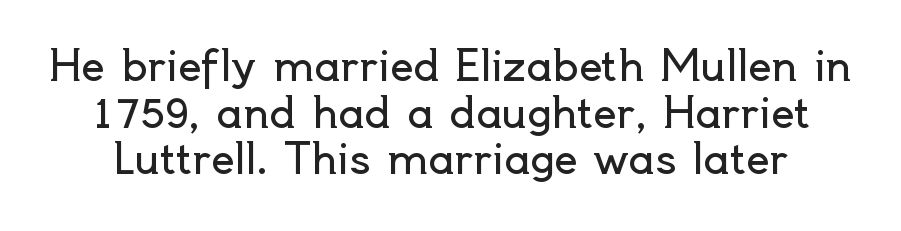
One glance says dense: line gaps are narrower than usual. Descender tails drop into unmarked territory. The letters advance in unequal steps, a hallmark of proportional type. The typesetting does not lean heavy: it is not bold.
